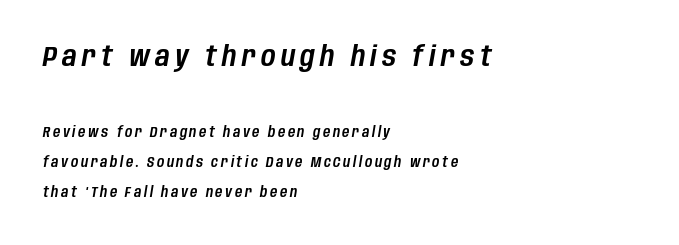
{"italic": "yes", "lean": "right", "slant_degrees": 10, "width": "condensed", "stroke_contrast": "low", "x_height": "large", "monospaced": "no", "underline": "no", "align": "left", "line_spacing": "loose", "line_spacing_ratio": 2.14, "larger_block": "first", "size_ratio": 2.0, "glyph_px": 28}
